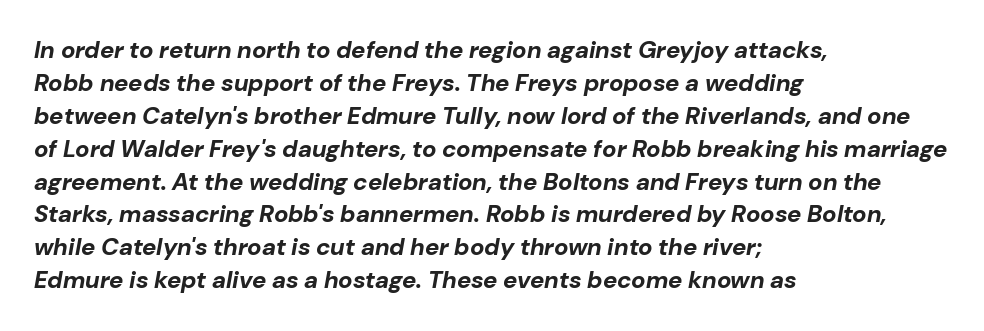
Each new line begins a customary step beneath the previous one. The lines are quadded left. Descenders are the only things crossing below the line. A typesetter would mark this as italic.
